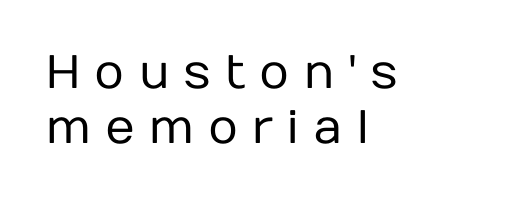
{"serif": "no", "italic": "no", "bold": "no", "weight": "regular", "width": "normal", "stroke_contrast": "low", "x_height": "medium", "monospaced": "no", "underline": "no", "align": "left", "line_spacing_ratio": 1.17, "letter_spacing": "wide", "letter_spacing_em": 0.28, "glyph_px": 47}
